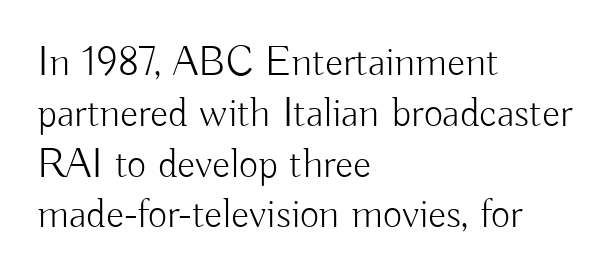
Classification — sans serif. The face used here is rendered with its standard letterfit. Is there any slant? The stems are plumb. The glyphs are unaccompanied by any horizontal stroke below them. Each letter keeps its own natural width here, so spacing adapts to shape.
